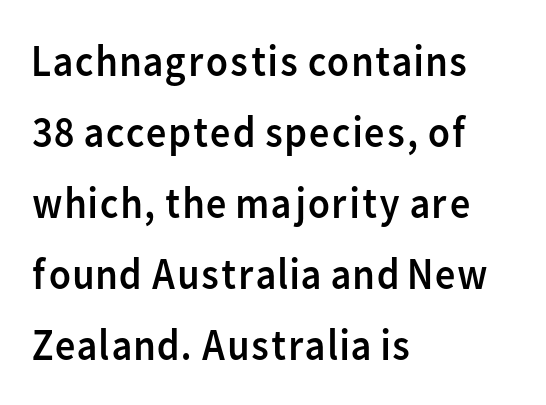
{"serif": "no", "italic": "no", "bold": "no", "weight": "regular", "width": "normal", "stroke_contrast": "low", "x_height": "medium", "monospaced": "no", "underline": "no", "align": "left", "line_spacing": "normal", "line_spacing_ratio": 1.58, "letter_spacing": "normal", "letter_spacing_em": 0.0, "glyph_px": 45}
